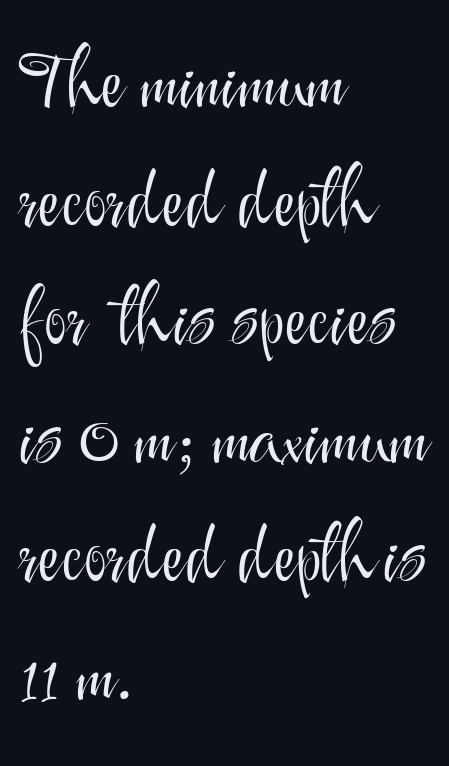
The image shows 78 px light sans-serif type; set left-aligned, normal line spacing (1.52x), normal letter spacing, not underlined; medium stroke contrast and a small x-height.
